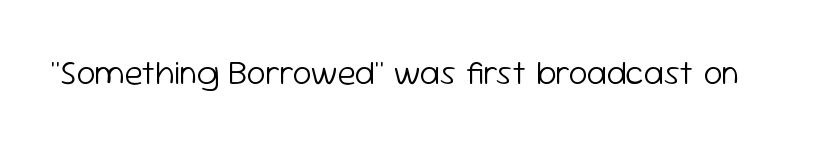
The image shows 34 px light sans-serif type, upright; set normal letter spacing, not underlined; low stroke contrast and a medium x-height.
